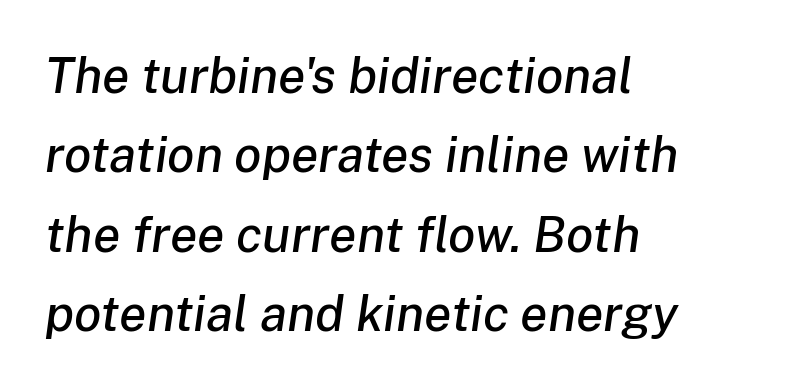
The image shows 50 px text type, italic (leaning right); set left-aligned, normal line spacing (1.59x), normal letter spacing, not underlined; low stroke contrast and a medium x-height.
